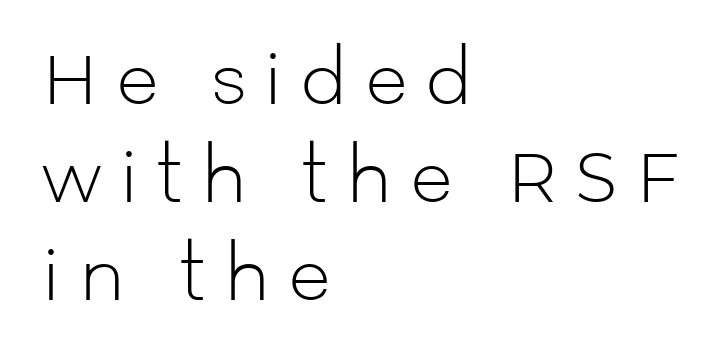
Letterform terminals end flat and unadorned throughout the passage. The text block is weighted toward the left margin, trailing off unevenly rightward. Plain, unruled lines of type. The typography opts for an upright posture over an oblique one.
